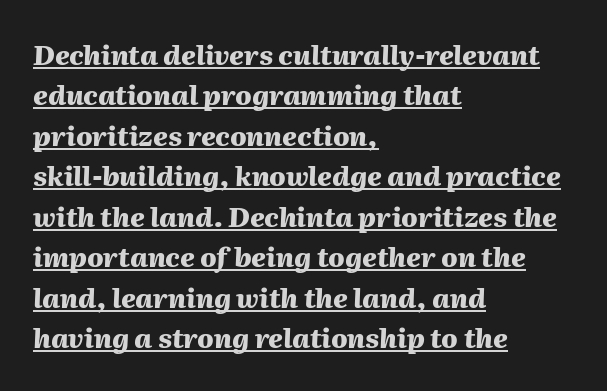
The image shows 27 px bold type, italic (leaning right); set left-aligned, normal line spacing (1.5x), normal letter spacing, underlined.
